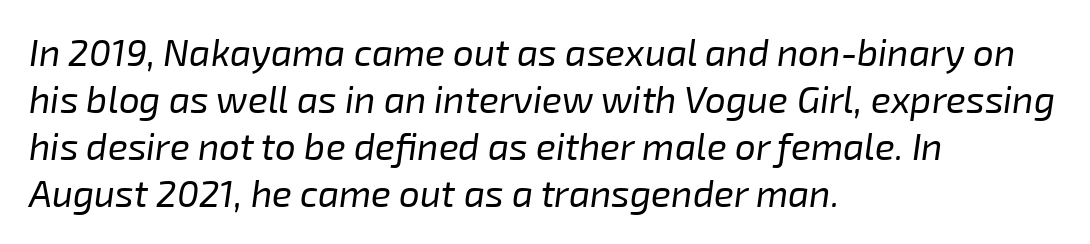
The image shows 37 px regular-weight type, italic (leaning right); set left-aligned, normal line spacing (1.27x), normal letter spacing, not underlined; low stroke contrast and a medium x-height.
